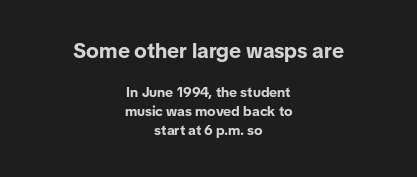
The image shows 21 px bold type, upright; set centered, normal line spacing (1.37x), normal letter spacing, not underlined; the first (top) block is 1.5x larger.
